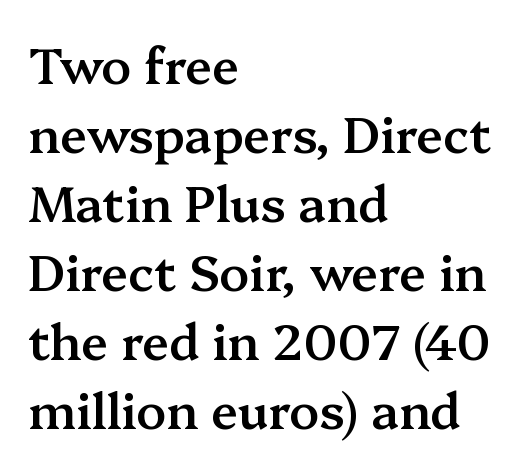
The image shows 49 px semibold serif type, upright; set left-aligned, normal line spacing (1.41x), normal letter spacing, not underlined; medium stroke contrast and a medium x-height.
